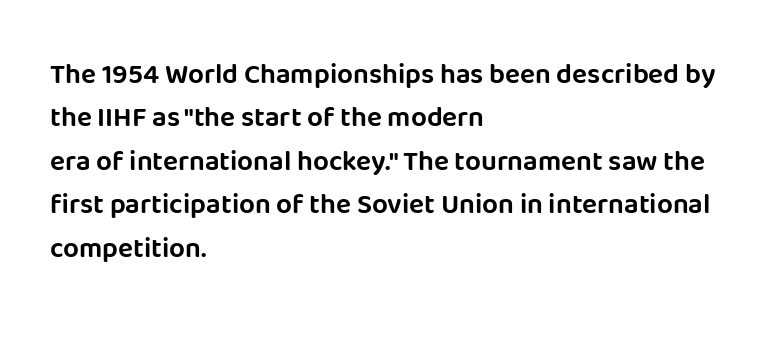
Ascenders rise straight up at ninety degrees. These lines are rendered in a variable-pitch font. How are the letters spaced? Ordinarily, with no added tracking. A clean baseline with only descenders dipping below it.
